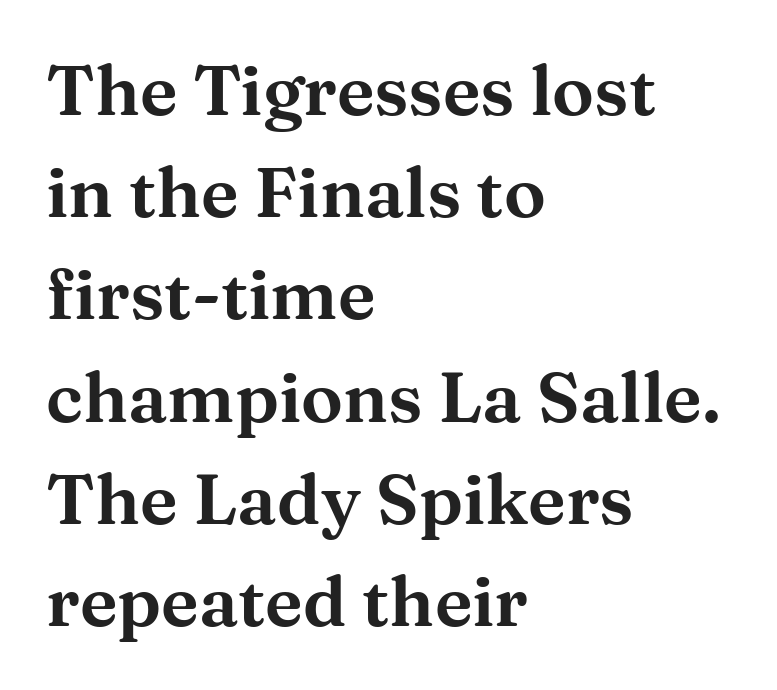
Q: Is the text italic (slanted)? A: No, it is upright.
Q: Is the typeface a serif or a sans-serif typeface? A: Serif.
Q: Is the text underlined? A: No.
Q: How is the paragraph aligned? A: Left-aligned.
Q: Is the spacing between letters normal or unusually wide? A: Normal.
Q: Is the spacing between lines tight, normal or loose? A: Normal.
Q: Width (condensed, normal, or wide)? A: Wide.
Q: Stroke contrast? A: Medium.
Q: x-height? A: Medium.
Q: Monospaced? A: No.
